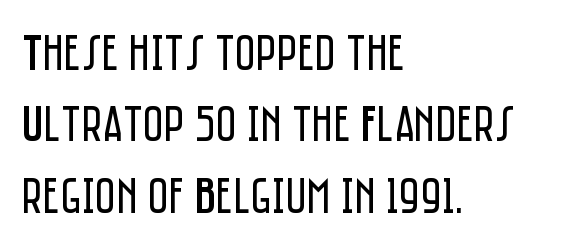
The image shows 51 px regular-weight, condensed sans-serif type, upright; set left-aligned, normal line spacing (1.4x), normal letter spacing, not underlined; low stroke contrast and a large x-height.
